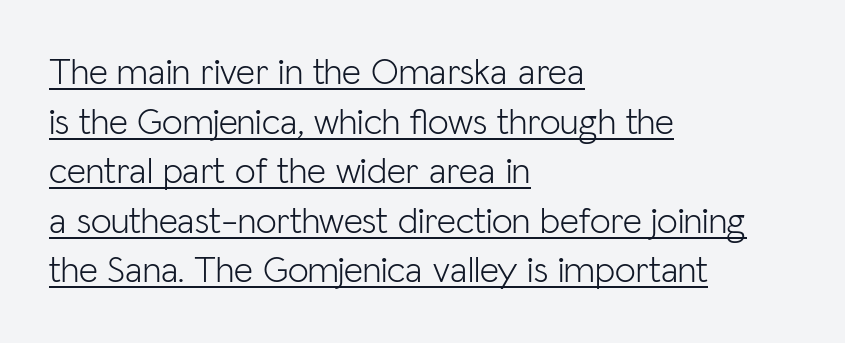
Between one letter and the next there's only the usual sliver of space. The font family rendered here belongs to the sans-serif group. Think of a printed novel: that variable character pitch is what you see here. In designer terms, the underline attribute is active on this setting. The ragged edge is on the right, which tells us the setting is flush left. Stroke thickness stays within the range of a standard reading face or lighter.
